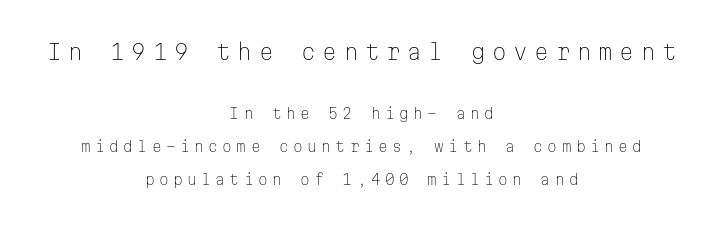
Students, observe: this is what heavily led, spacious text looks like. The passage shown has open, widely tracked lettering throughout. Here the first block reads like a headline and the second like body copy. Vertical strokes here are truly vertical.
